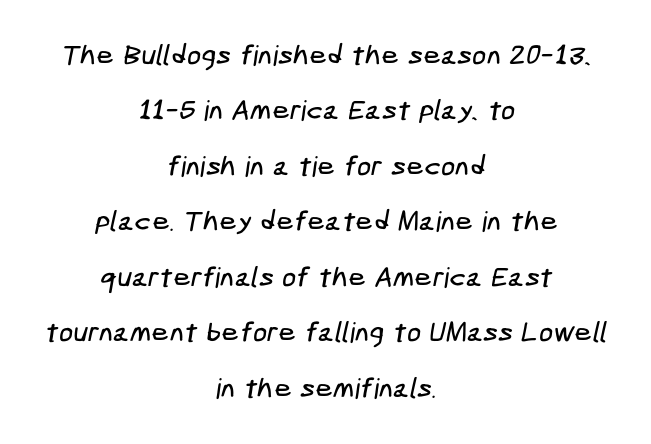
{"serif": "no", "width": "condensed", "stroke_contrast": "low", "x_height": "medium", "underline": "no", "align": "center", "line_spacing": "loose", "line_spacing_ratio": 1.98, "letter_spacing": "normal", "letter_spacing_em": 0.0, "glyph_px": 28}
